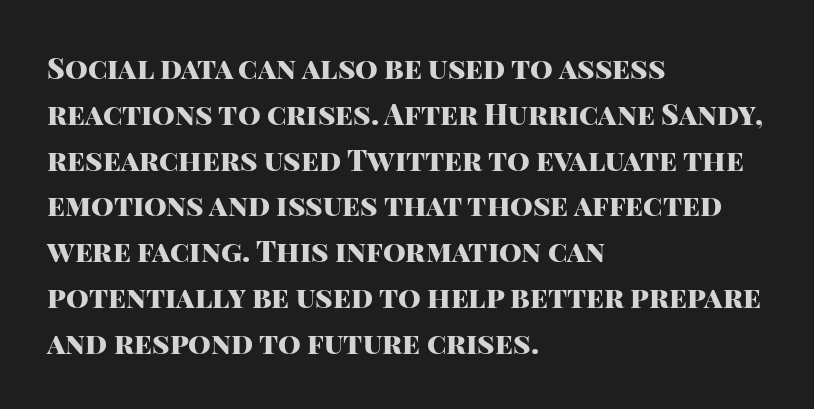
The image shows 29 px heavy sans-serif type, upright; set left-aligned, normal line spacing (1.58x), normal letter spacing, not underlined; high stroke contrast and a large x-height.
